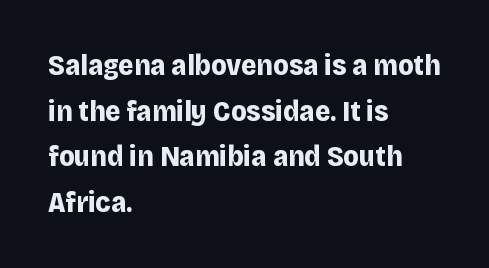
Q: Is the text bold? A: Yes.
Q: Is the text italic (slanted)? A: No, it is upright.
Q: Is the typeface a serif or a sans-serif typeface? A: Sans-serif.
Q: Is the text underlined? A: No.
Q: How is the paragraph aligned? A: Left-aligned.
Q: Is the spacing between letters normal or unusually wide? A: Normal.
Q: Is the spacing between lines tight, normal or loose? A: Normal.
Q: Width (condensed, normal, or wide)? A: Normal.
Q: Stroke contrast? A: Low.
Q: x-height? A: Large.
Q: Monospaced? A: No.
